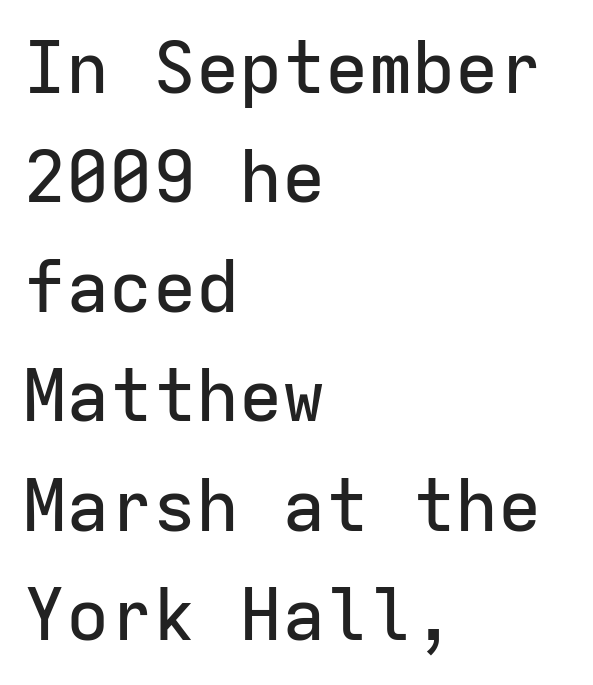
The image shows 72 px sans-serif type, upright, monospaced; set left-aligned, normal line spacing (1.52x), normal letter spacing, not underlined; low stroke contrast and a medium x-height.
